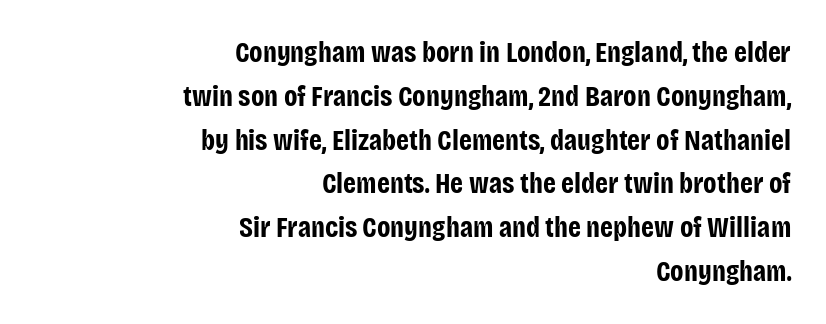
The letters stand straight up with perfectly vertical stems. The rendering shows plain stroke endings on the letterforms — a sans-serif design. The tracking reads as untouched default to a designer's eye. A student would call this right alignment; a typographer would say flush right, rag left. A bare baseline throughout the passage.
